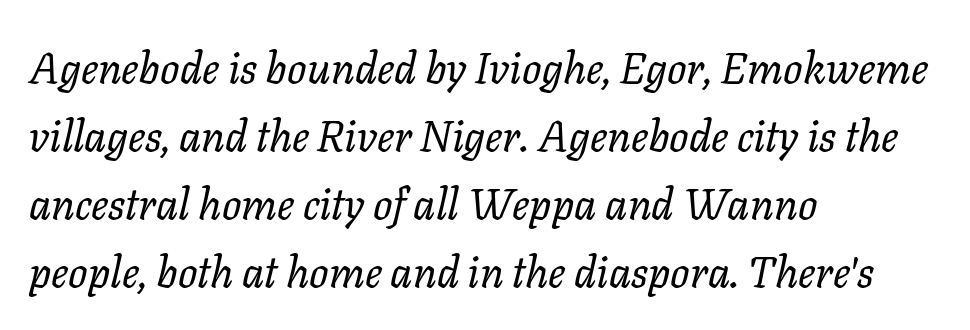
Q: Is the text bold? A: No.
Q: Is the text italic (slanted)? A: Yes, it leans right by about 11 degrees.
Q: Is the text underlined? A: No.
Q: How is the paragraph aligned? A: Left-aligned.
Q: Is the spacing between letters normal or unusually wide? A: Normal.
Q: Is the spacing between lines tight, normal or loose? A: Normal.
Q: Width (condensed, normal, or wide)? A: Normal.
Q: Stroke contrast? A: Low.
Q: x-height? A: Medium.
Q: Monospaced? A: No.
